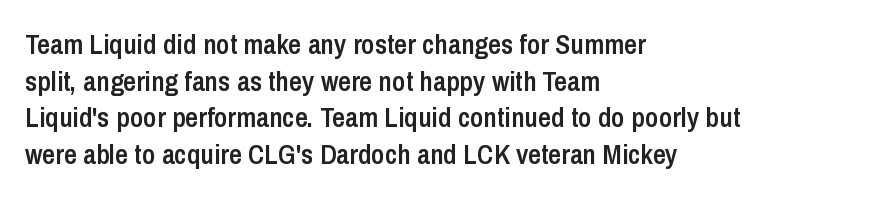
{"serif": "no", "italic": "no", "bold": "semi", "weight": "semibold", "width": "condensed", "stroke_contrast": "low", "x_height": "medium", "monospaced": "no", "underline": "no", "align": "left", "line_spacing": "normal", "line_spacing_ratio": 1.31, "letter_spacing": "normal", "letter_spacing_em": 0.0, "glyph_px": 28}
